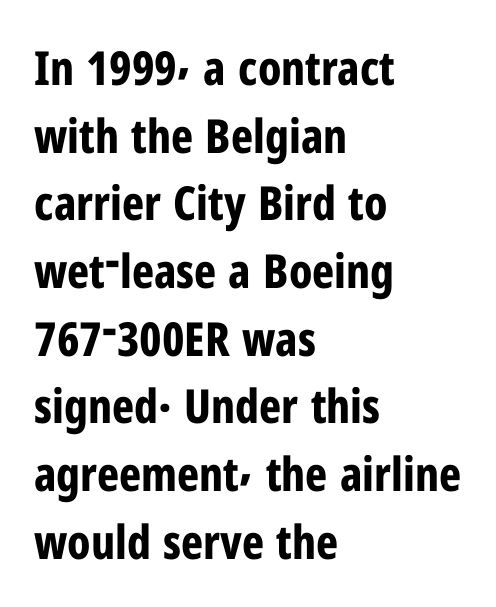
Leftover space on each line is placed entirely after the last word. Look at the bottom of the vertical strokes: they stop flat, with no serifs. This sample keeps an unexceptional amount of space between lines. These lines carry a lot of weight — the face is fully bold.
